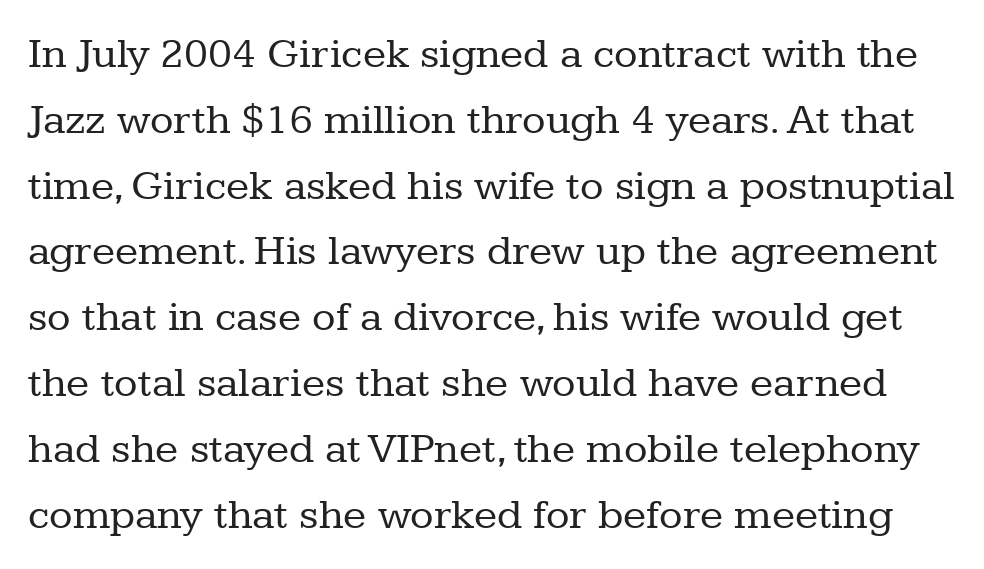
Q: Is the text bold? A: No.
Q: Is the text italic (slanted)? A: No, it is upright.
Q: Is the typeface a serif or a sans-serif typeface? A: Serif.
Q: Is the text underlined? A: No.
Q: Is the spacing between letters normal or unusually wide? A: Normal.
Q: Is the spacing between lines tight, normal or loose? A: Normal.
Q: Width (condensed, normal, or wide)? A: Normal.
Q: Stroke contrast? A: Low.
Q: x-height? A: Medium.
Q: Monospaced? A: No.
